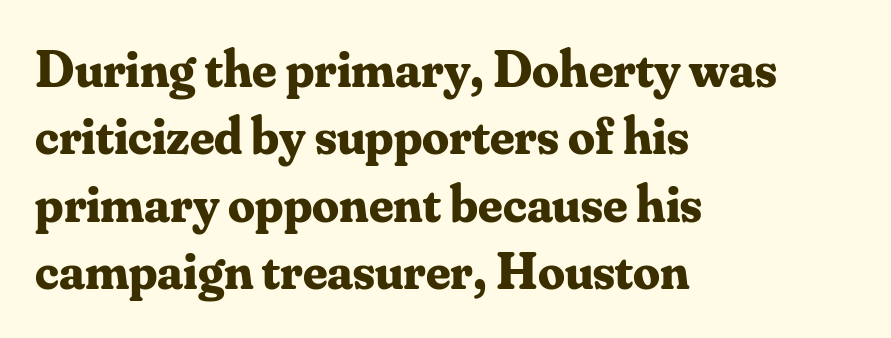
The passage is arranged the way most books set body copy — flush left. Font category for this specimen: serif. What weight is shown? A full bold with thick strokes. Spacing verdict: proportional, widths tailored to each character. Does extra space separate the letters? No, they use regular spacing.
